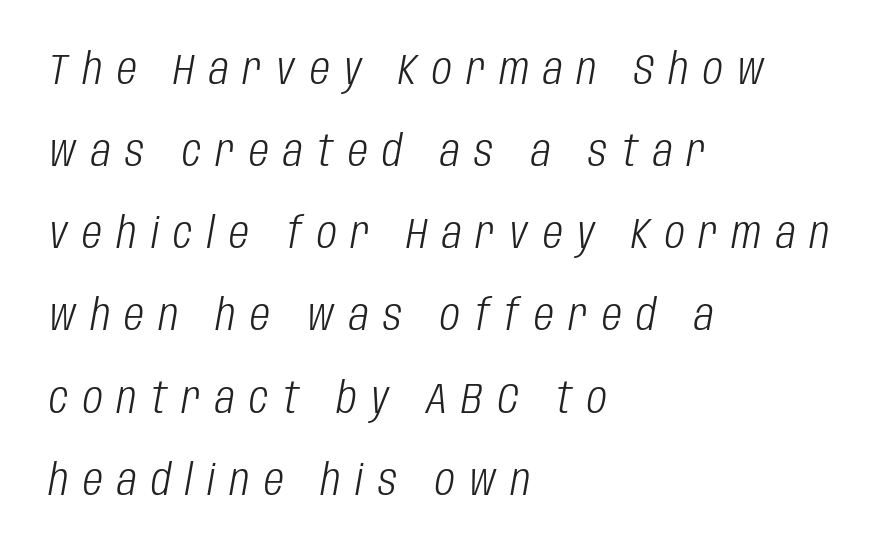
The image shows 43 px light, condensed type, italic (leaning right); set left-aligned, loose line spacing (1.91x), unusually wide letter spacing (+0.34 em), not underlined; low stroke contrast and a large x-height.
